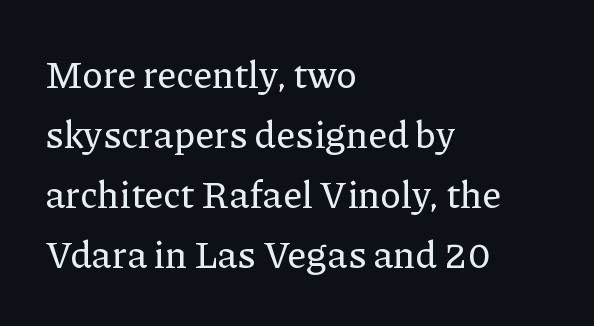
Letters rest on an invisible, unmarked baseline. Short note: letters normally spaced. Note the varied advance widths — an 'i' is clearly narrower than an 'm'. Is there any slant? The stems are plumb. The passage shown stacks its lines at a standard gap.
